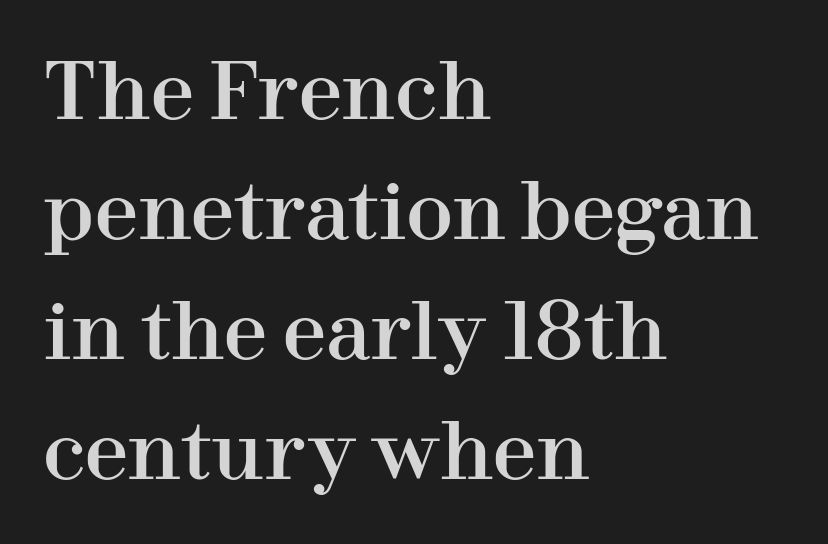
Has an underline been added? It has not. These lines are rendered in a variable-pitch font. The ragged edge is on the right, which tells us the setting is flush left. Letterform terminals end in serifs throughout the passage. Here the glyphs are tracked normally, forming tight word shapes. Rendered with straight, roman letterforms.
